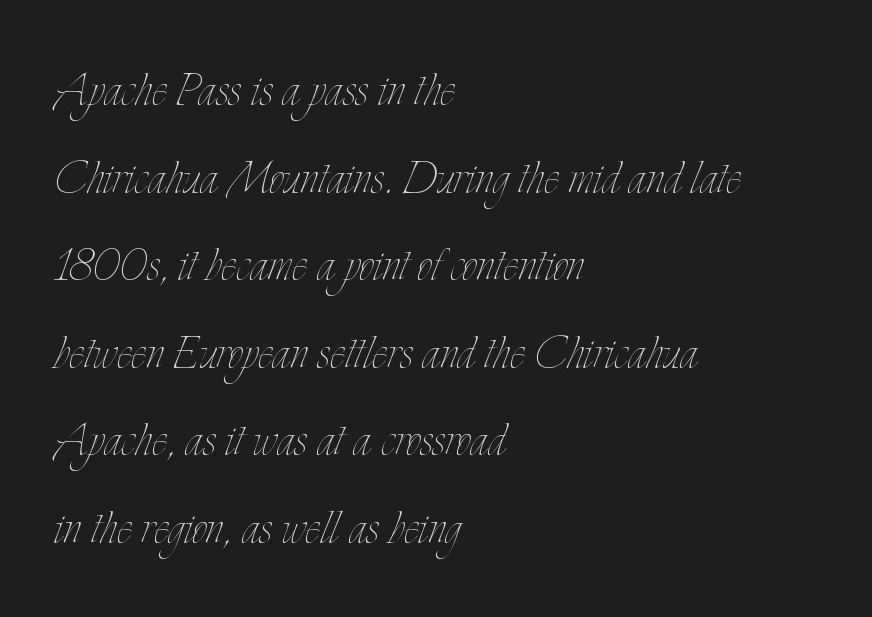
The image shows 58 px thin, condensed type; set left-aligned, normal line spacing (1.51x), normal letter spacing, not underlined; low stroke contrast and a small x-height.
